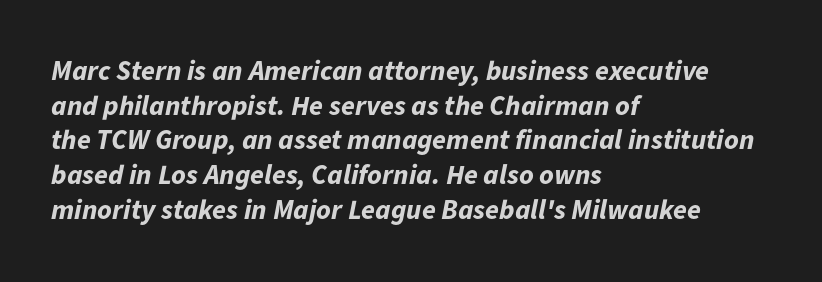
{"italic": "yes", "lean": "right", "slant_degrees": 11, "bold": "yes", "weight": "bold", "width": "normal", "stroke_contrast": "low", "x_height": "medium", "monospaced": "no", "underline": "no", "align": "left", "line_spacing_ratio": 1.24, "letter_spacing": "normal", "letter_spacing_em": 0.0, "glyph_px": 28}
